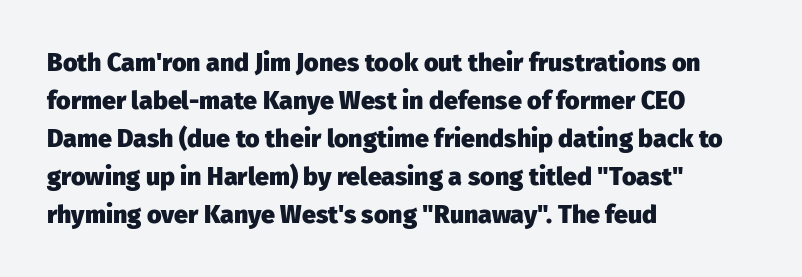
The image shows 25 px bold type, upright; set left-aligned, normal line spacing (1.52x), normal letter spacing, not underlined.
